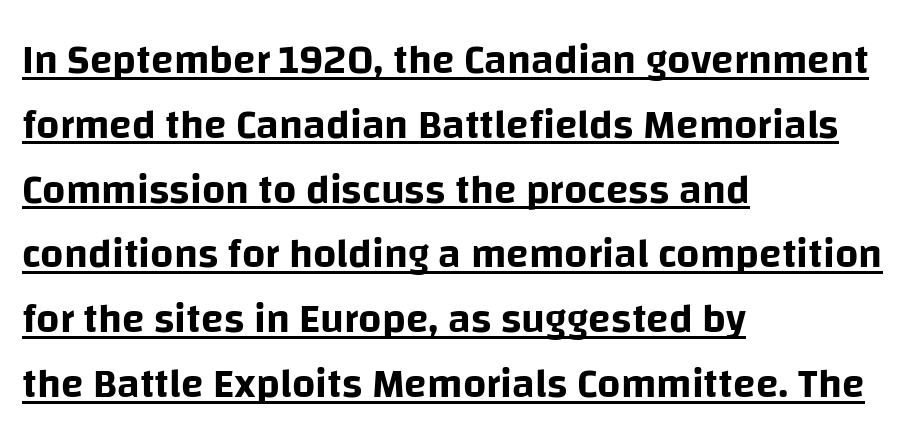
{"serif": "no", "italic": "no", "width": "normal", "stroke_contrast": "low", "x_height": "large", "monospaced": "no", "underline": "yes", "align": "left", "line_spacing": "normal", "line_spacing_ratio": 1.58, "letter_spacing": "normal", "letter_spacing_em": 0.0, "glyph_px": 41}
